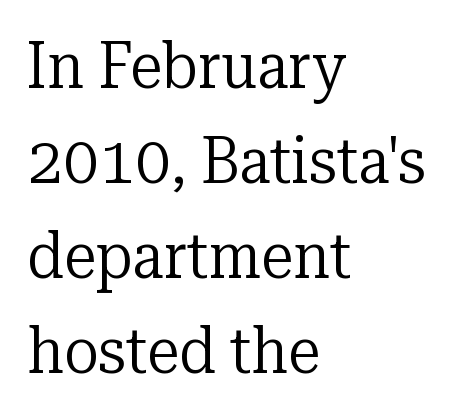
The image shows 65 px regular-weight serif type, upright; set left-aligned, normal line spacing (1.46x), normal letter spacing, not underlined; low stroke contrast and a medium x-height.
